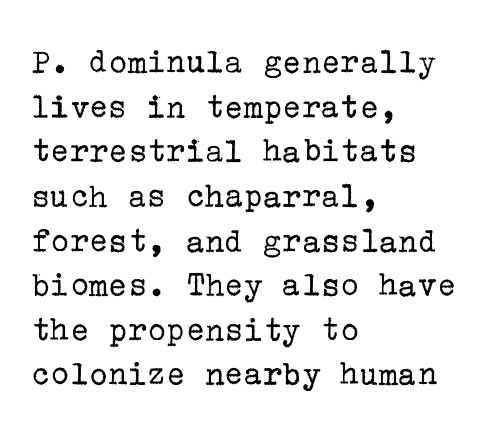
Q: Is the text bold? A: No.
Q: Is the text italic (slanted)? A: No, it is upright.
Q: Is the typeface a serif or a sans-serif typeface? A: Serif.
Q: Is the text underlined? A: No.
Q: How is the paragraph aligned? A: Left-aligned.
Q: Is the spacing between letters normal or unusually wide? A: Normal.
Q: Width (condensed, normal, or wide)? A: Normal.
Q: Stroke contrast? A: Low.
Q: x-height? A: Medium.
